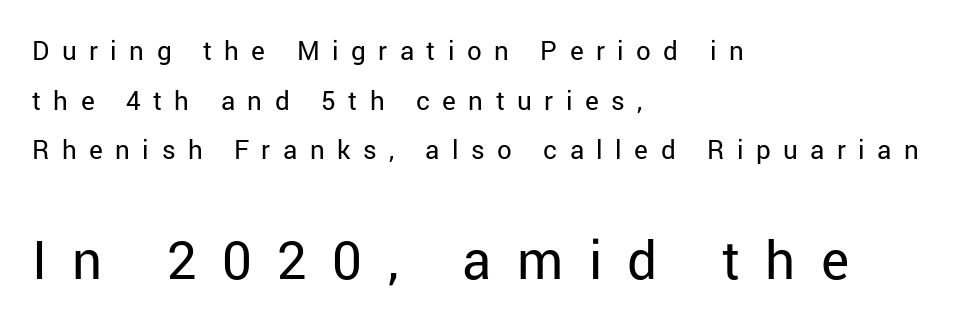
Q: Is the text bold? A: No.
Q: Is the text italic (slanted)? A: No, it is upright.
Q: Is the typeface a serif or a sans-serif typeface? A: Sans-serif.
Q: Is the text underlined? A: No.
Q: How is the paragraph aligned? A: Left-aligned.
Q: Is the spacing between letters normal or unusually wide? A: Unusually wide.
Q: Is the spacing between lines tight, normal or loose? A: Loose.
Q: Which block of text is set in a larger size, the first (top) or the second (bottom)? A: The second (bottom) one.
Q: Width (condensed, normal, or wide)? A: Normal.
Q: Stroke contrast? A: Low.
Q: x-height? A: Medium.
Q: Monospaced? A: No.
